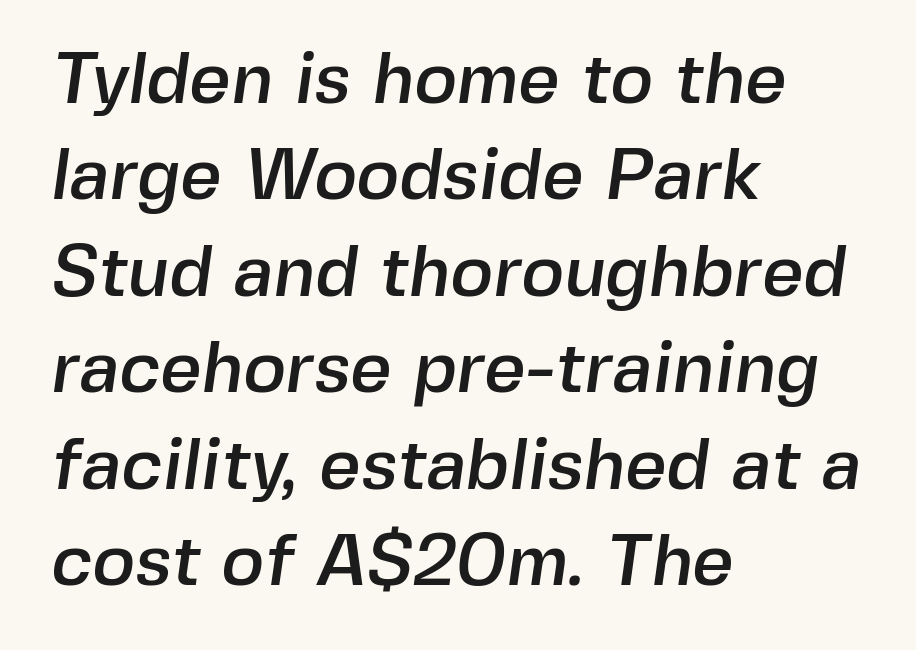
The image shows 72 px sans-serif type; set left-aligned, normal line spacing (1.34x), normal letter spacing, not underlined; a medium x-height.
